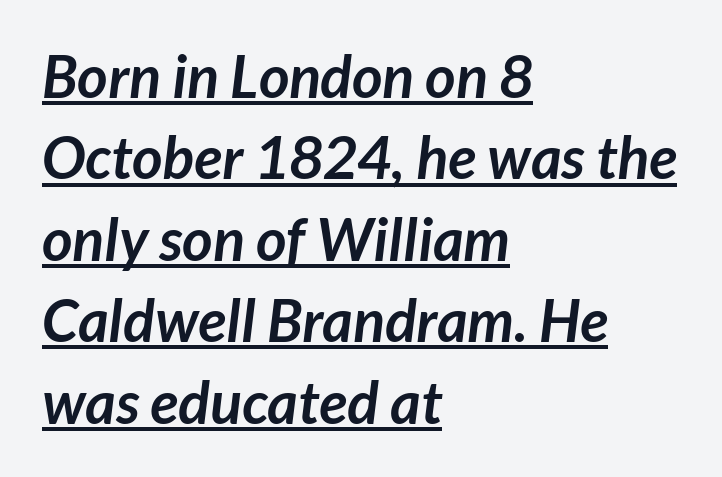
Q: Is the text bold? A: Yes.
Q: Is the typeface a serif or a sans-serif typeface? A: Sans-serif.
Q: Is the text underlined? A: Yes.
Q: How is the paragraph aligned? A: Left-aligned.
Q: Is the spacing between letters normal or unusually wide? A: Normal.
Q: Is the spacing between lines tight, normal or loose? A: Normal.
Q: Width (condensed, normal, or wide)? A: Normal.
Q: Stroke contrast? A: Low.
Q: x-height? A: Medium.
Q: Monospaced? A: No.
